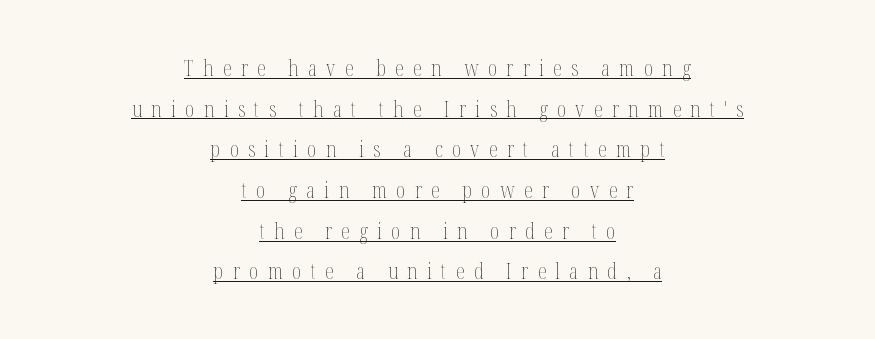
The letterforms sit at book weight or below. Tracking value appears strongly positive — letters spread wide. Casual observation: everything's sitting right in the middle. The typesetter has applied underlining to the passage shown. You can tell it's not italic because the verticals are truly vertical.
